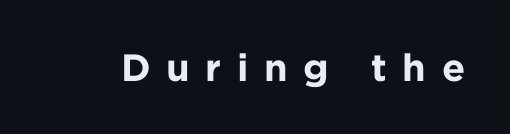
Q: Is the text bold? A: Yes.
Q: Is the text italic (slanted)? A: No, it is upright.
Q: Is the typeface a serif or a sans-serif typeface? A: Sans-serif.
Q: Is the text underlined? A: No.
Q: Is the spacing between letters normal or unusually wide? A: Unusually wide.
Q: Width (condensed, normal, or wide)? A: Normal.
Q: Stroke contrast? A: Low.
Q: x-height? A: Medium.
Q: Monospaced? A: No.
